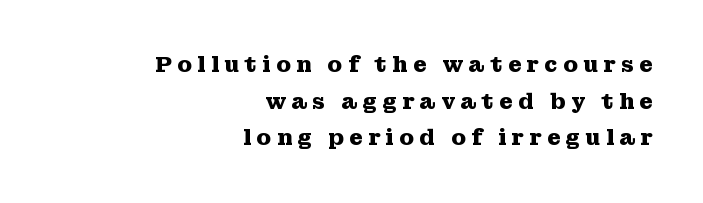
{"italic": "no", "bold": "yes", "underline": "no", "align": "right", "line_spacing": "normal", "line_spacing_ratio": 1.67, "letter_spacing": "wide", "letter_spacing_em": 0.23, "glyph_px": 22}
